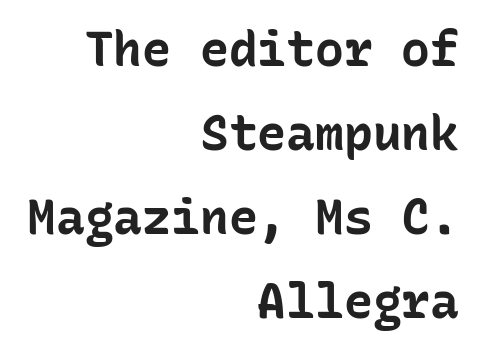
Q: Is the text bold? A: Yes.
Q: Is the text italic (slanted)? A: No, it is upright.
Q: Is the typeface a serif or a sans-serif typeface? A: Sans-serif.
Q: Is the text underlined? A: No.
Q: How is the paragraph aligned? A: Right-aligned.
Q: Is the spacing between letters normal or unusually wide? A: Normal.
Q: Width (condensed, normal, or wide)? A: Normal.
Q: Stroke contrast? A: Low.
Q: x-height? A: Medium.
Q: Monospaced? A: Yes.
